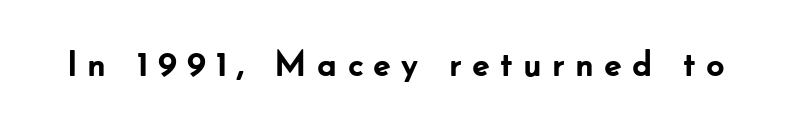
Q: Is the text bold? A: Yes.
Q: Is the text italic (slanted)? A: No, it is upright.
Q: Is the typeface a serif or a sans-serif typeface? A: Sans-serif.
Q: Is the text underlined? A: No.
Q: Is the spacing between letters normal or unusually wide? A: Unusually wide.
Q: Width (condensed, normal, or wide)? A: Normal.
Q: Stroke contrast? A: Low.
Q: x-height? A: Small.
Q: Monospaced? A: No.
